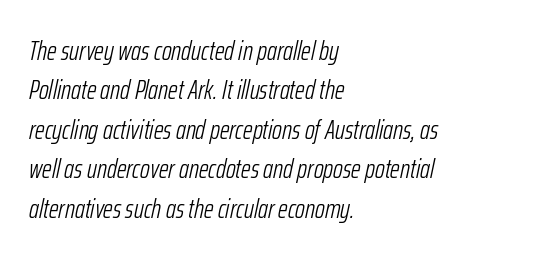
The image shows 27 px text type, italic (leaning right); set left-aligned, normal line spacing (1.46x), normal letter spacing, not underlined.
